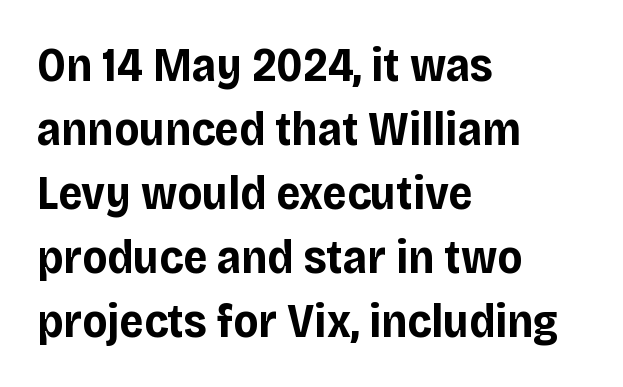
Vertical spacing — default. Anything drawn beneath the words? Only blank space. Quick note: not italic, upright. You can tell from the bare stems that sans-serif type was used. These lines are rendered in a variable-pitch font.
